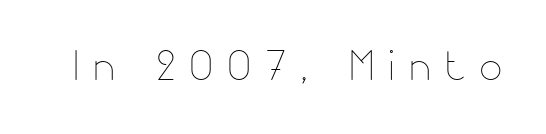
Each letter keeps its own natural width here, so spacing adapts to shape. This is not heavy type; no bold has been used. The tracking reads as deliberately expanded to a designer's eye. Ordinary non-slanted type is in use.
